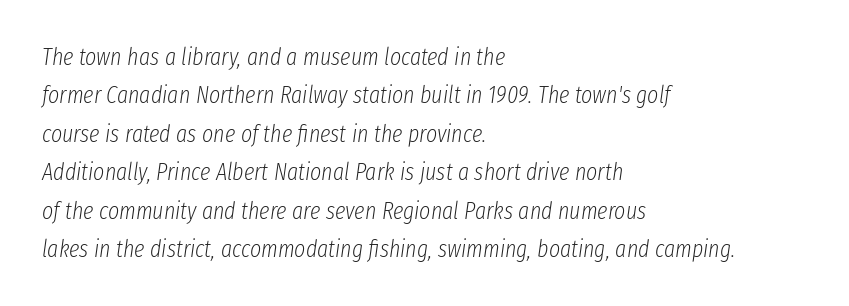
Q: Is the text bold? A: No.
Q: Is the text italic (slanted)? A: Yes, it leans right by about 8 degrees.
Q: Is the text underlined? A: No.
Q: How is the paragraph aligned? A: Left-aligned.
Q: Is the spacing between letters normal or unusually wide? A: Normal.
Q: Is the spacing between lines tight, normal or loose? A: Normal.
